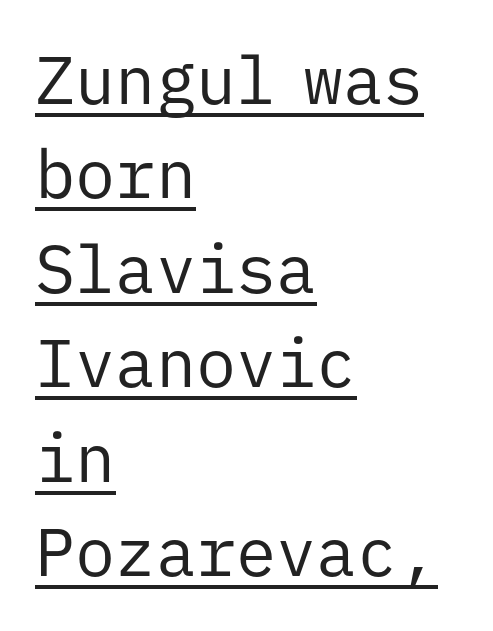
{"serif": "no", "italic": "no", "bold": "no", "weight": "regular", "width": "normal", "stroke_contrast": "low", "x_height": "medium", "monospaced": "yes", "underline": "yes", "align": "left", "line_spacing": "normal", "line_spacing_ratio": 1.41, "letter_spacing": "normal", "letter_spacing_em": 0.0, "glyph_px": 67}
